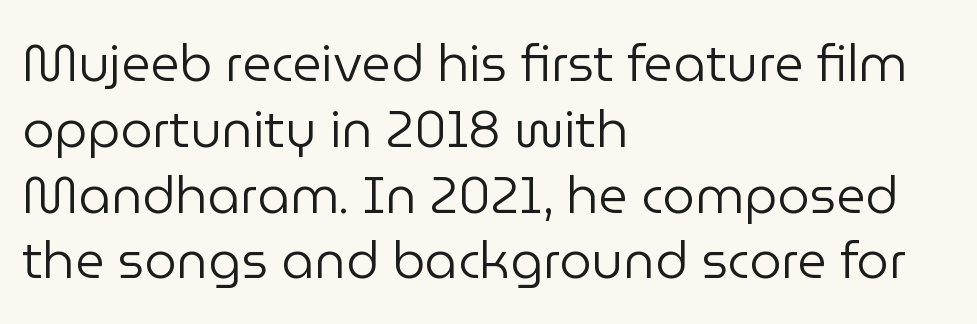
The type sits square on the baseline with zero lean. Nobody drew a line under any word here. Reading down the column, the eye jumps a familiar distance to each next line. Does the copy run flush right? No — it runs flush left. Weight class: somewhere from thin through regular.
